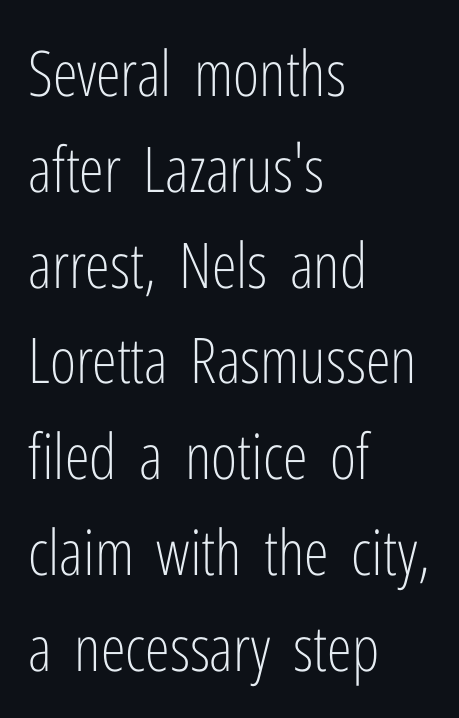
A student would call this left alignment; a typographer would say flush left, rag right. It's the straight-up-and-down kind of type. How are the letters spaced? Ordinarily, with no added tracking. Stroke mass is kept to a normal reading level or below. Students, observe: this is what conventionally led text looks like.
